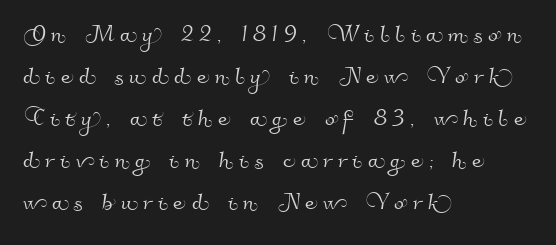
The image shows 29 px sans-serif type; set left-aligned, normal line spacing (1.45x), not underlined; high stroke contrast and a small x-height.
